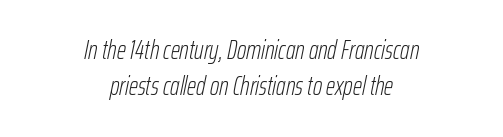
{"italic": "yes", "lean": "right", "slant_degrees": 12, "bold": "no", "underline": "no", "align": "center", "line_spacing": "normal", "line_spacing_ratio": 1.4, "letter_spacing": "normal", "letter_spacing_em": 0.0, "glyph_px": 26}
